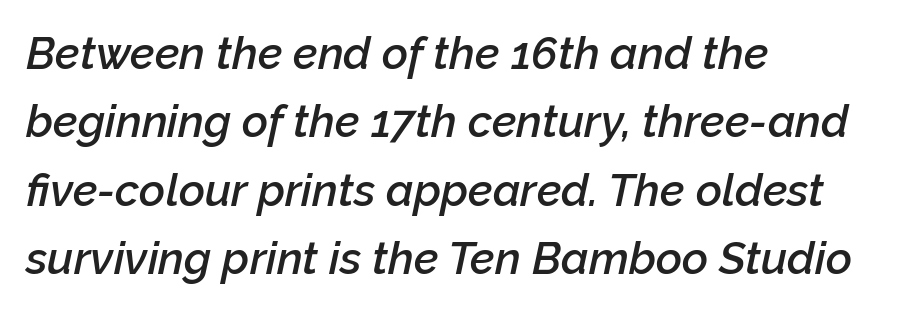
The image shows 45 px semibold type, italic (leaning right); set left-aligned, normal line spacing (1.52x), normal letter spacing, not underlined; low stroke contrast and a medium x-height.
